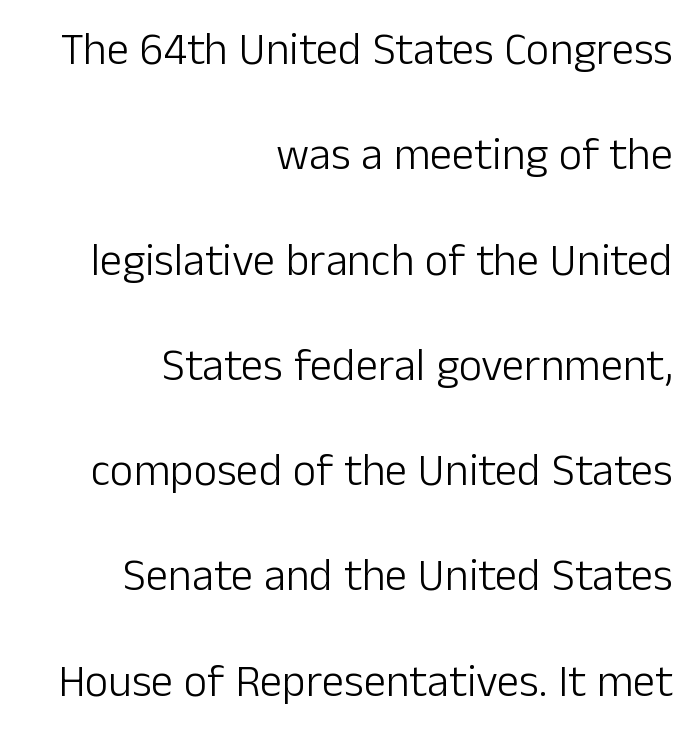
Upright lettering throughout. The rendering anchors every line to the right-hand side. The typesetting does not lean heavy: it is not bold. To sum up the face: it is a sans, with no serifs.
